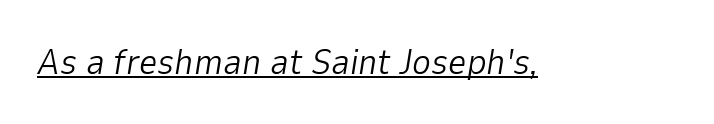
{"italic": "yes", "lean": "right", "slant_degrees": 9, "bold": "no", "weight": "light", "width": "normal", "stroke_contrast": "low", "x_height": "medium", "monospaced": "no", "underline": "yes", "letter_spacing": "normal", "letter_spacing_em": 0.0, "glyph_px": 36}
